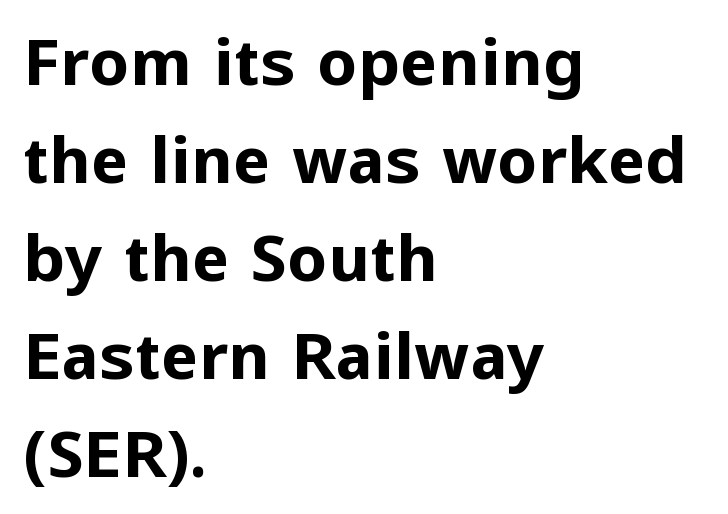
The designer went with a sans here, leaving each stem footless. Think of a printed novel: that variable character pitch is what you see here. Descender tails drop into unmarked territory. The paragraph shown leans on its left margin.
